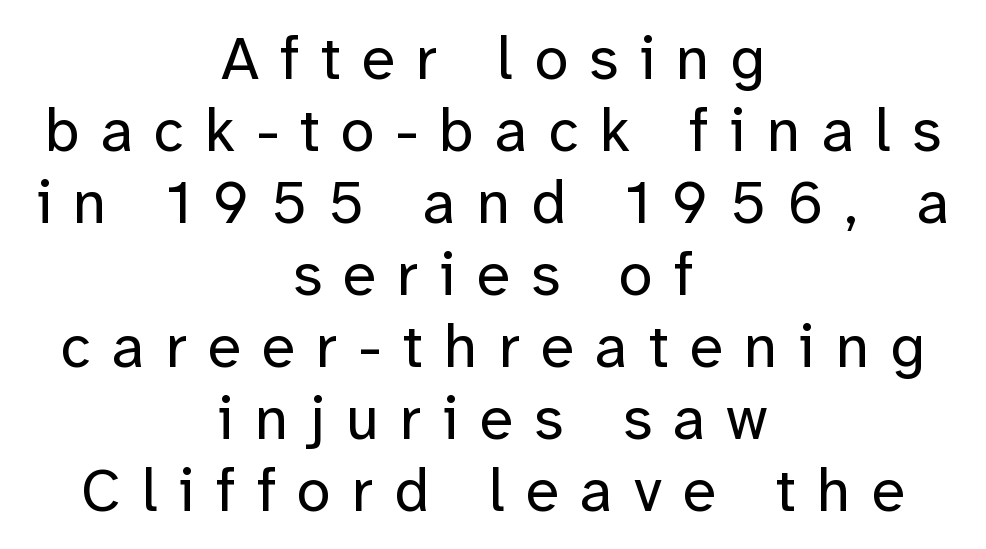
{"serif": "no", "italic": "no", "bold": "no", "weight": "regular", "width": "normal", "stroke_contrast": "low", "x_height": "medium", "monospaced": "no", "underline": "no", "align": "center", "line_spacing_ratio": 1.18, "letter_spacing": "wide", "letter_spacing_em": 0.35, "glyph_px": 61}
